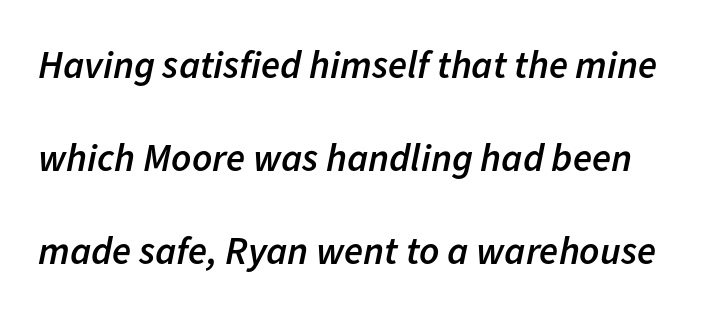
Q: Is the text bold? A: Semi-bold.
Q: Is the text italic (slanted)? A: Yes, it leans right by about 11 degrees.
Q: Is the text underlined? A: No.
Q: Is the spacing between letters normal or unusually wide? A: Normal.
Q: Is the spacing between lines tight, normal or loose? A: Loose.
Q: Width (condensed, normal, or wide)? A: Normal.
Q: Stroke contrast? A: Low.
Q: x-height? A: Medium.
Q: Monospaced? A: No.
